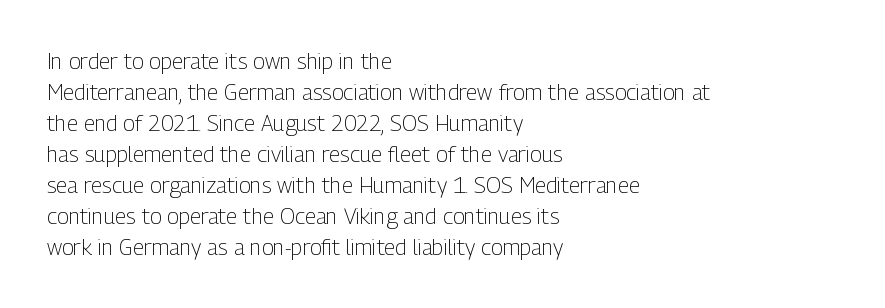
The words here are not underlined. Default kerning and tracking; the words read as compact shapes. The paragraph shown leans on its left margin. Posture: straight, roman, zero tilt. Vertical stems look standard width or narrower in stroke. Vertical spacing — default.
